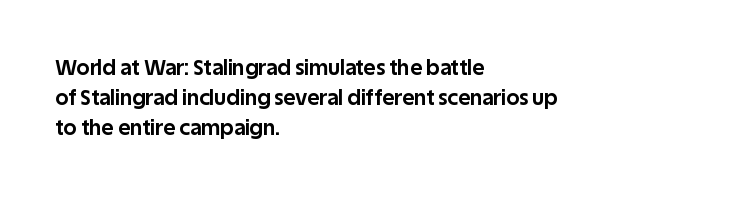
Q: Is the text bold? A: Yes.
Q: Is the text italic (slanted)? A: No, it is upright.
Q: Is the text underlined? A: No.
Q: How is the paragraph aligned? A: Left-aligned.
Q: Is the spacing between letters normal or unusually wide? A: Normal.
Q: Is the spacing between lines tight, normal or loose? A: Normal.
